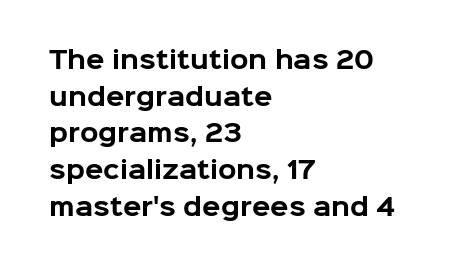
{"italic": "no", "bold": "yes", "underline": "no", "align": "left", "line_spacing": "normal", "line_spacing_ratio": 1.53, "letter_spacing": "normal", "letter_spacing_em": 0.0, "glyph_px": 24}
